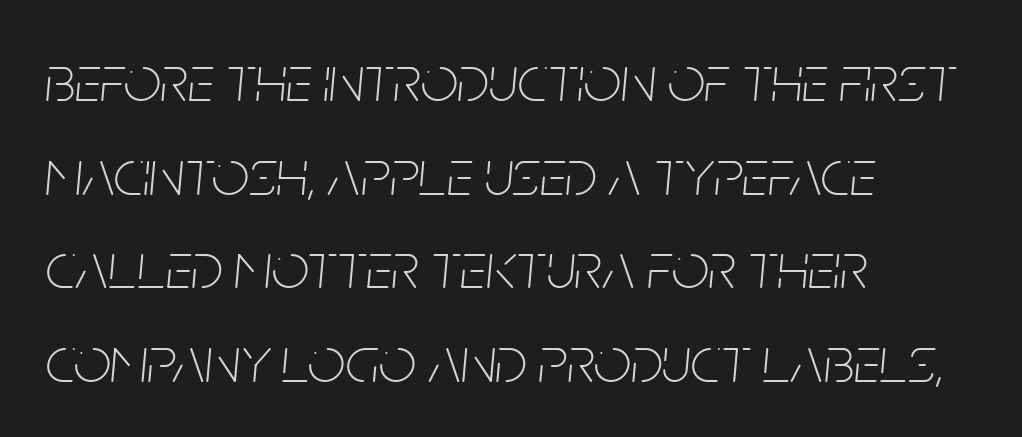
{"italic": "yes", "lean": "right", "slant_degrees": 5, "bold": "no", "weight": "thin", "width": "condensed", "stroke_contrast": "low", "x_height": "large", "monospaced": "no", "underline": "no", "align": "left", "line_spacing": "normal", "line_spacing_ratio": 1.42, "letter_spacing": "normal", "letter_spacing_em": 0.0, "glyph_px": 66}
